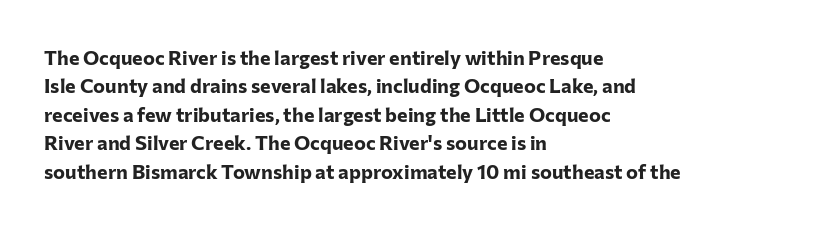
Has an underline been added? It has not. Here the glyphs are tracked normally, forming tight word shapes. Compared with typical paragraphs, the rows here are spaced about the same. The characters look thick and weighty, a clear bold.
